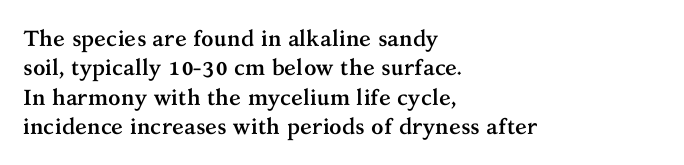
{"italic": "no", "bold": "yes", "underline": "no", "align": "left", "line_spacing": "normal", "line_spacing_ratio": 1.34, "letter_spacing": "normal", "letter_spacing_em": 0.0, "glyph_px": 22}
